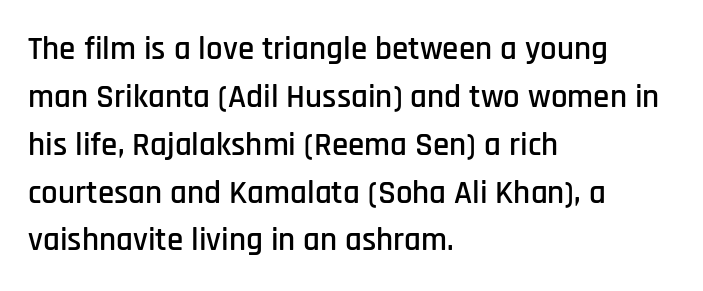
{"serif": "no", "italic": "no", "width": "condensed", "stroke_contrast": "low", "x_height": "large", "monospaced": "no", "underline": "no", "align": "left", "line_spacing": "normal", "line_spacing_ratio": 1.45, "letter_spacing": "normal", "letter_spacing_em": 0.0, "glyph_px": 33}
